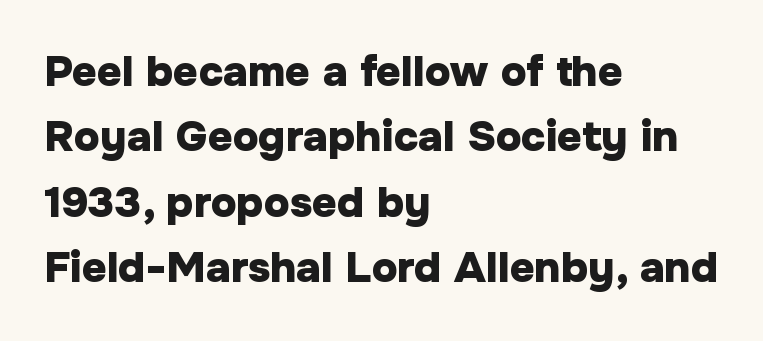
The passage shown has conventional tracking throughout. The type sits square on the baseline with zero lean. The rendering uses a moderate line-height, typical for paragraphs. The font family rendered here belongs to the sans-serif group. Chunky letters — that's bold for sure. Varying glyph widths throughout — classic text-font behaviour.
